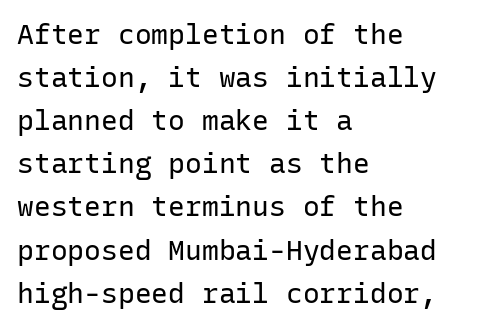
Underline: absent. Upright lettering throughout. Notice how descenders clear the ascenders below comfortably — that's standard leading. Weight: not bold — regular or lighter.
